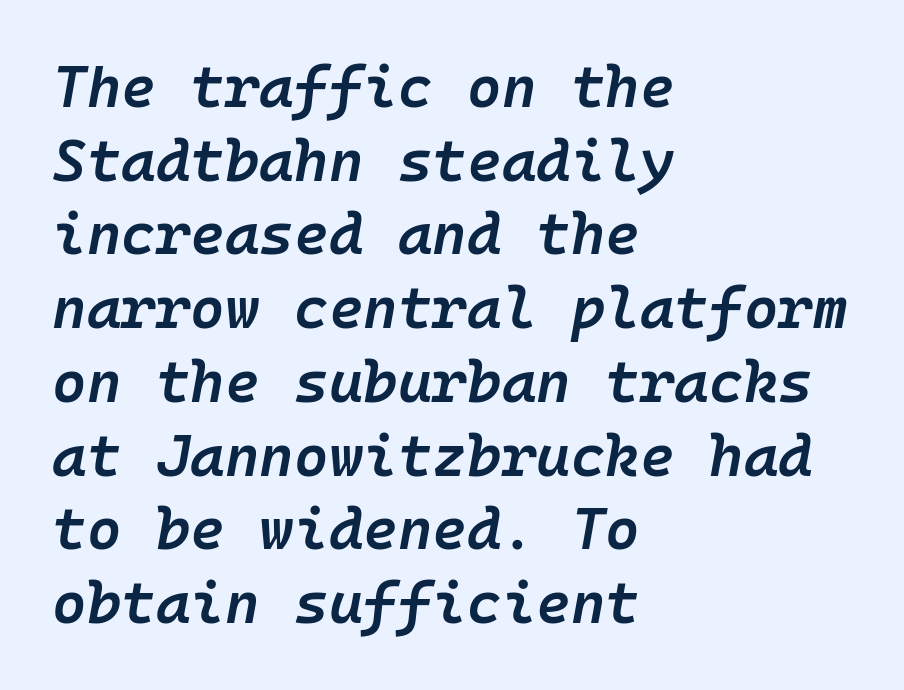
{"italic": "yes", "lean": "right", "slant_degrees": 10, "bold": "semi", "weight": "semibold", "width": "normal", "stroke_contrast": "low", "x_height": "medium", "monospaced": "yes", "underline": "no", "align": "left", "line_spacing": "normal", "line_spacing_ratio": 1.25, "letter_spacing": "normal", "letter_spacing_em": 0.0, "glyph_px": 59}
